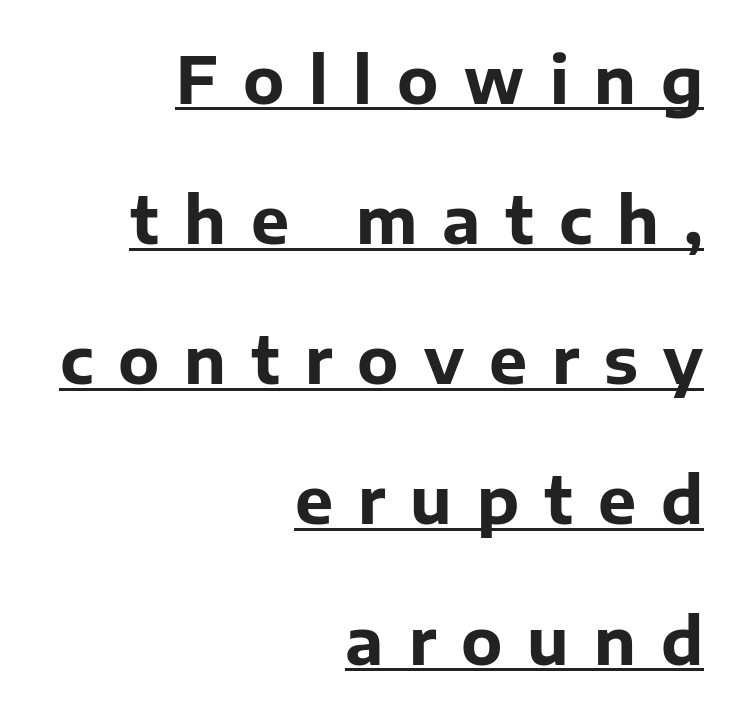
{"serif": "no", "italic": "no", "bold": "yes", "weight": "bold", "width": "normal", "stroke_contrast": "low", "x_height": "medium", "monospaced": "no", "underline": "yes", "align": "right", "line_spacing": "loose", "line_spacing_ratio": 2.19, "letter_spacing": "wide", "letter_spacing_em": 0.39, "glyph_px": 64}
